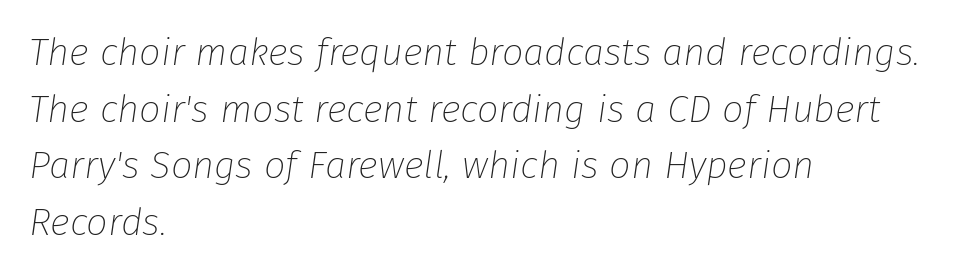
The image shows 38 px thin type, italic (leaning right); set left-aligned, normal line spacing (1.49x), normal letter spacing, not underlined; low stroke contrast and a medium x-height.
